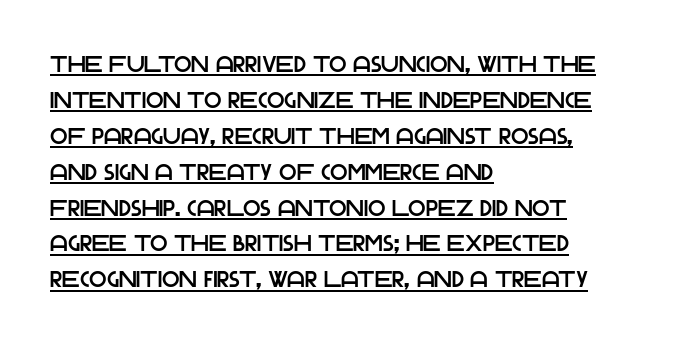
Quick note: not italic, upright. Like a heading marked for emphasis, these lines bear an underscore. Nothing unusual about the tracking: characters are spaced as the font intends. Notice how descenders clear the ascenders below comfortably — that's standard leading.
